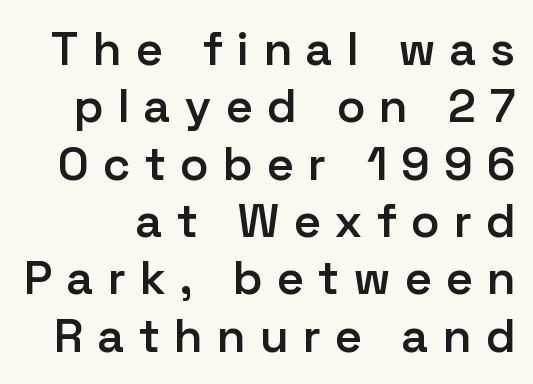
Q: Is the text bold? A: Semi-bold.
Q: Is the text italic (slanted)? A: No, it is upright.
Q: Is the typeface a serif or a sans-serif typeface? A: Sans-serif.
Q: Is the text underlined? A: No.
Q: Is the spacing between letters normal or unusually wide? A: Unusually wide.
Q: Width (condensed, normal, or wide)? A: Normal.
Q: Stroke contrast? A: Low.
Q: x-height? A: Medium.
Q: Monospaced? A: No.
